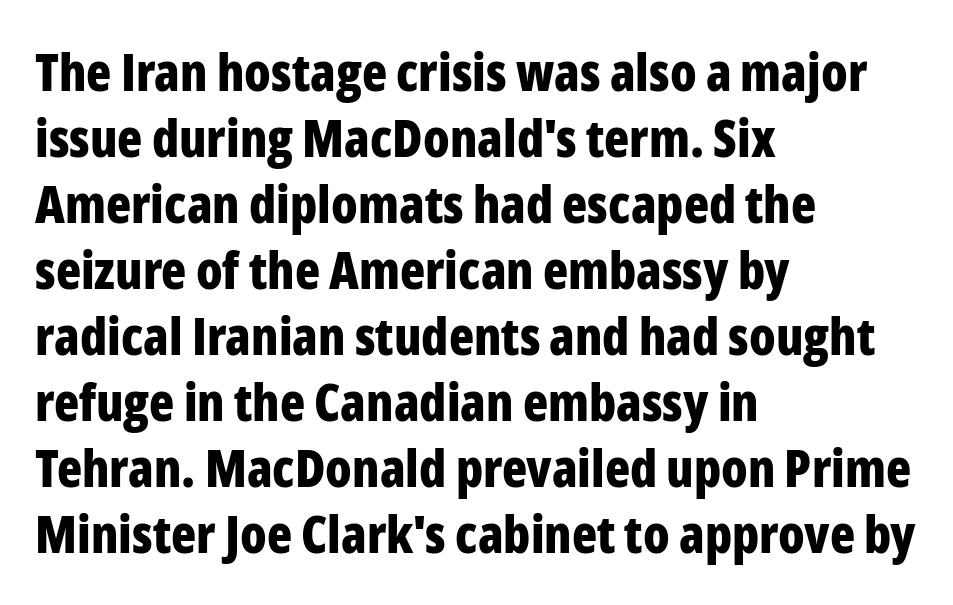
The image shows 52 px bold, condensed sans-serif type, upright; set left-aligned, normal line spacing (1.27x), normal letter spacing, not underlined; low stroke contrast and a medium x-height.
